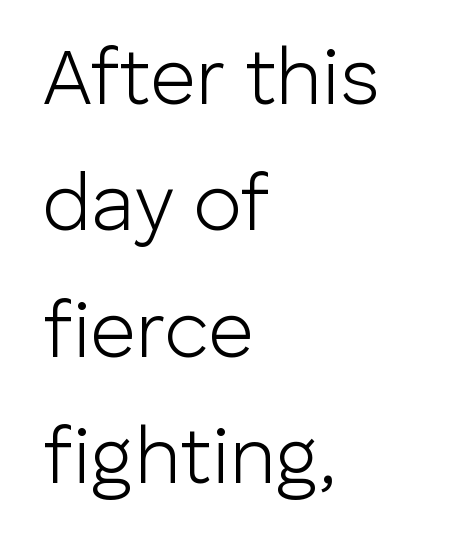
Q: Is the text bold? A: No.
Q: Is the text italic (slanted)? A: No, it is upright.
Q: Is the typeface a serif or a sans-serif typeface? A: Sans-serif.
Q: Is the text underlined? A: No.
Q: How is the paragraph aligned? A: Left-aligned.
Q: Is the spacing between letters normal or unusually wide? A: Normal.
Q: Is the spacing between lines tight, normal or loose? A: Normal.
Q: Width (condensed, normal, or wide)? A: Normal.
Q: Stroke contrast? A: Low.
Q: x-height? A: Medium.
Q: Monospaced? A: No.
